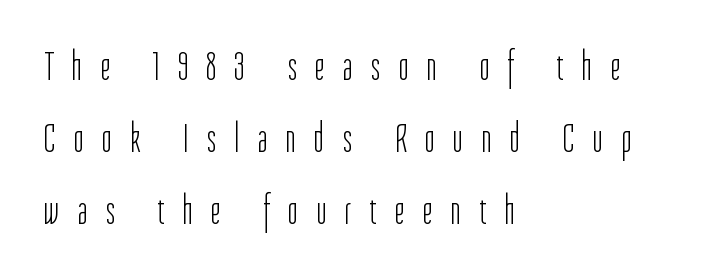
{"serif": "no", "italic": "no", "bold": "no", "weight": "light", "width": "condensed", "stroke_contrast": "low", "x_height": "medium", "monospaced": "no", "underline": "no", "align": "left", "line_spacing_ratio": 1.76, "letter_spacing": "wide", "letter_spacing_em": 0.46, "glyph_px": 41}
